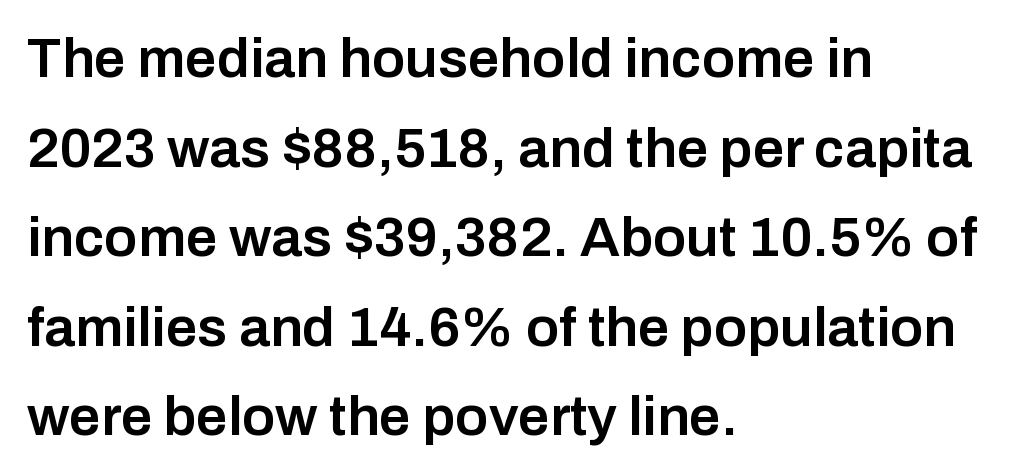
{"serif": "no", "italic": "no", "bold": "semi", "weight": "semibold", "width": "normal", "stroke_contrast": "low", "x_height": "medium", "monospaced": "no", "underline": "no", "align": "left", "line_spacing": "normal", "line_spacing_ratio": 1.6, "letter_spacing": "normal", "letter_spacing_em": 0.0, "glyph_px": 56}
